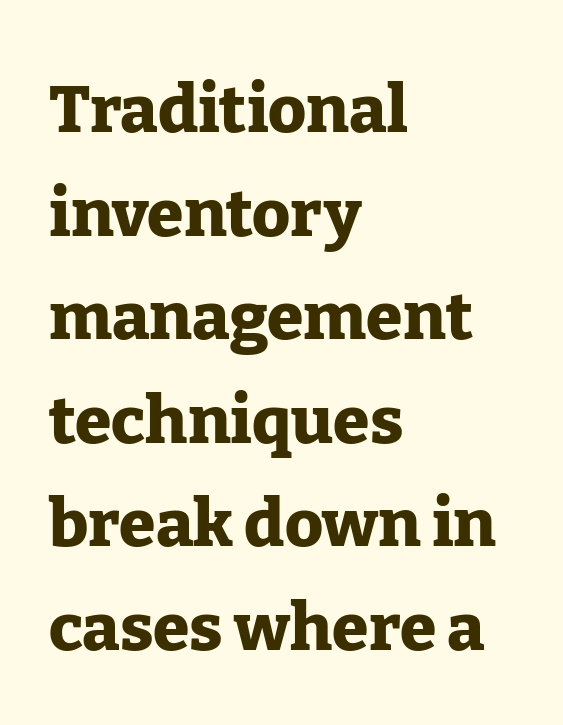
Horizontally, the lines are justified to the leading edge only. Are there feet on the stems? There are — it's a serif. Look at the stroke-to-counter ratio: heavy, a bold. Posture: upright roman. The strip under each line holds only bare page.
